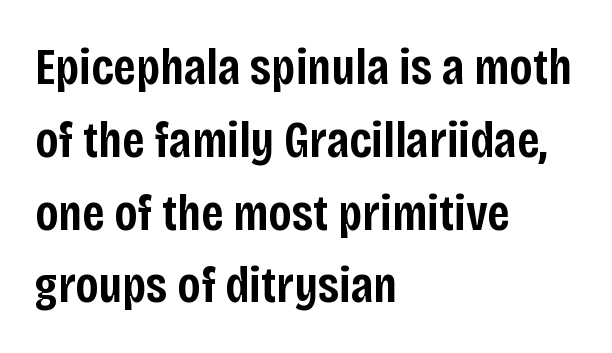
The image shows 52 px semibold, condensed sans-serif type, upright; set left-aligned, normal line spacing (1.4x), normal letter spacing, not underlined; low stroke contrast and a large x-height.
